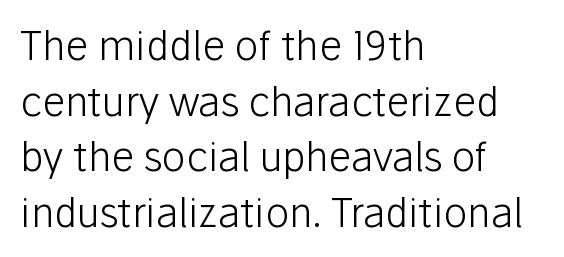
Q: Is the text bold? A: No.
Q: Is the text italic (slanted)? A: No, it is upright.
Q: Is the typeface a serif or a sans-serif typeface? A: Sans-serif.
Q: Is the text underlined? A: No.
Q: How is the paragraph aligned? A: Left-aligned.
Q: Is the spacing between letters normal or unusually wide? A: Normal.
Q: Is the spacing between lines tight, normal or loose? A: Normal.
Q: Width (condensed, normal, or wide)? A: Normal.
Q: Stroke contrast? A: Low.
Q: x-height? A: Medium.
Q: Monospaced? A: No.
